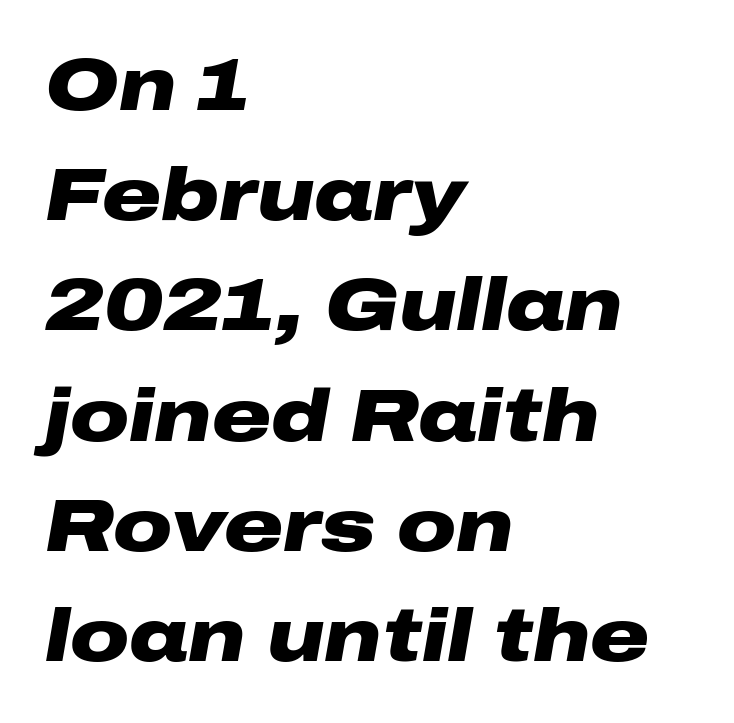
Reading down the block, your eye returns to a fixed left position each line. Spacing between characters is what you'd get straight out of the box. The sample has been set heavy, in full bold. Is the type slanted? Yes — the strokes lean at a clear angle. Letters rest on an invisible, unmarked baseline. Compared with typical paragraphs, the rows here are spaced about the same.
